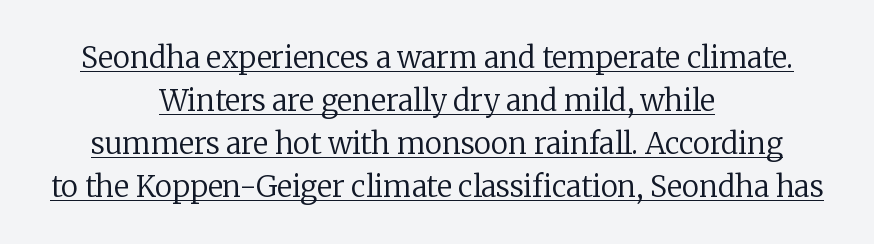
The image shows 29 px regular-weight serif type, upright; set centered, normal line spacing (1.48x), normal letter spacing, underlined; low stroke contrast and a medium x-height.
